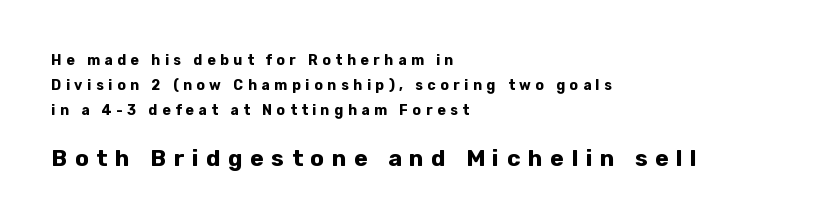
Alignment: flush left. The more generous point size was reserved for the lower chunk. Check the space under the baseline: it is left empty. The letters stand upright; this is a roman face.
